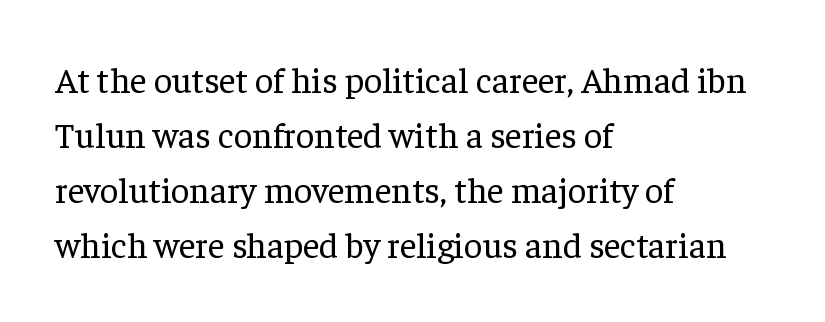
{"serif": "yes", "italic": "no", "bold": "no", "weight": "regular", "width": "normal", "stroke_contrast": "low", "x_height": "medium", "monospaced": "no", "underline": "no", "align": "left", "line_spacing": "normal", "line_spacing_ratio": 1.53, "letter_spacing": "normal", "letter_spacing_em": 0.0, "glyph_px": 36}
